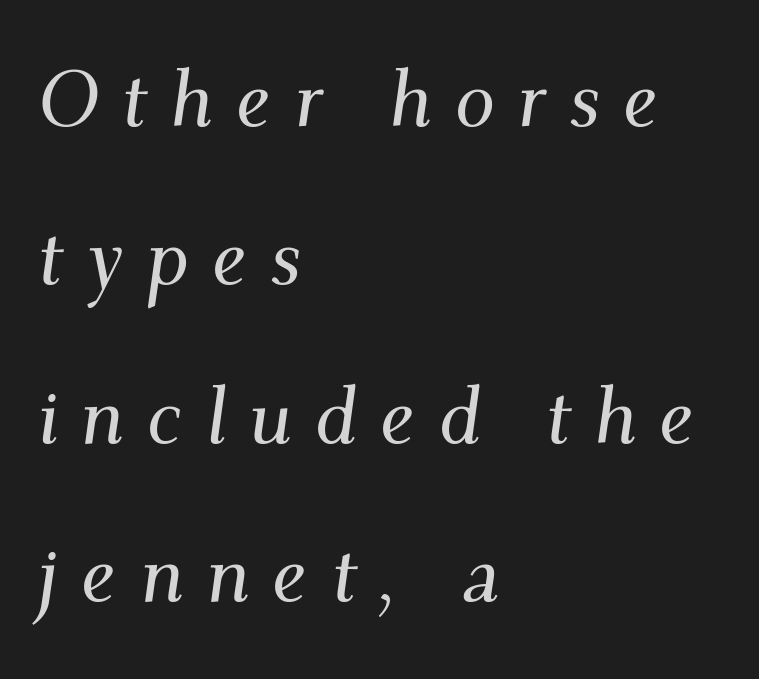
The image shows 80 px serif type, italic (leaning right); set left-aligned, loose line spacing (1.98x), unusually wide letter spacing (+0.28 em), not underlined; medium stroke contrast and a small x-height.
